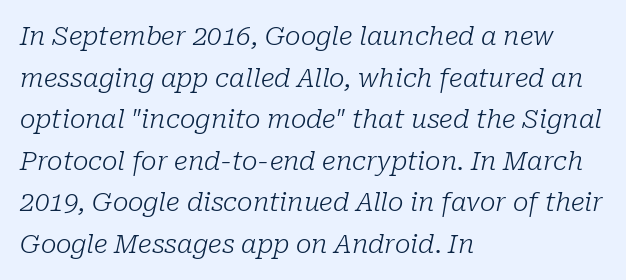
Q: Is the text bold? A: No.
Q: Is the text italic (slanted)? A: Yes, it leans right by about 10 degrees.
Q: Is the text underlined? A: No.
Q: How is the paragraph aligned? A: Left-aligned.
Q: Is the spacing between letters normal or unusually wide? A: Normal.
Q: Is the spacing between lines tight, normal or loose? A: Normal.
